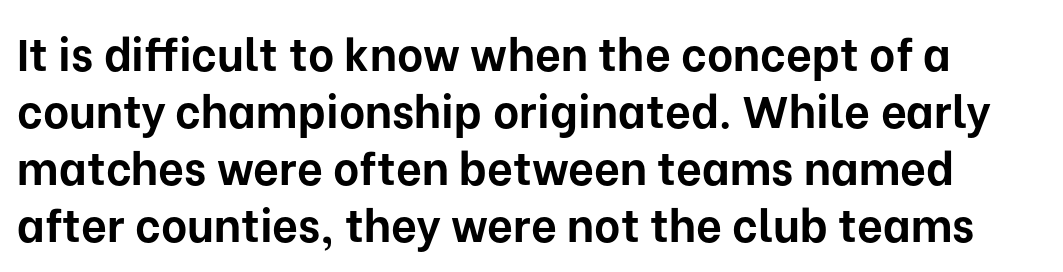
Rows of type keep a routine distance in the vertical direction. The face used here is proportionally spaced, like ordinary book or web type. These lines were composed using upright roman letters. Stroke terminals: plain, sans-serif. Summary of weight: heavy, a full bold.
